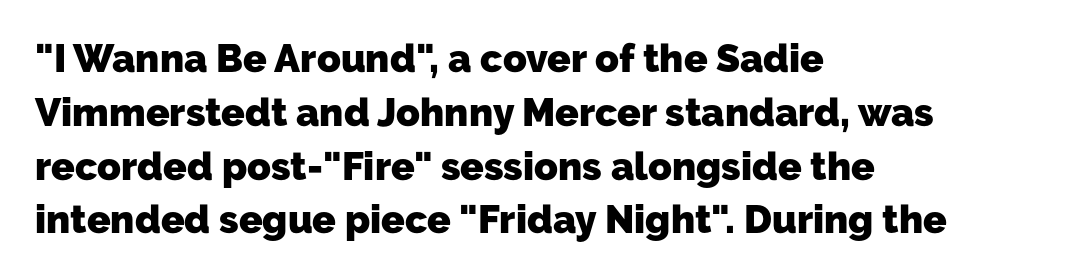
Looks like regular typesetting: each glyph gets only the width it needs. The type is set solid horizontally, with unmodified tracking. Notice how the passage keeps a crisp vertical edge on the left only. The passage shown is typeset with a sans-serif family. The glyphs are unaccompanied by any horizontal stroke below them. Caption: bold face, heavy strokes.
